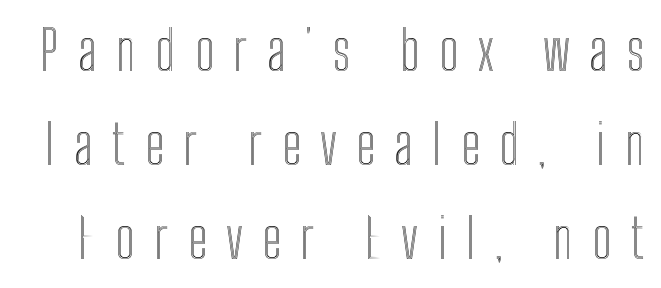
In terms of letterspacing, this is a distinctly airy, spread setting. Words float on clear page, feet unadorned. The lettering stays uniformly vertical, giving the passage a roman look. Think of a printed novel: that variable character pitch is what you see here.
